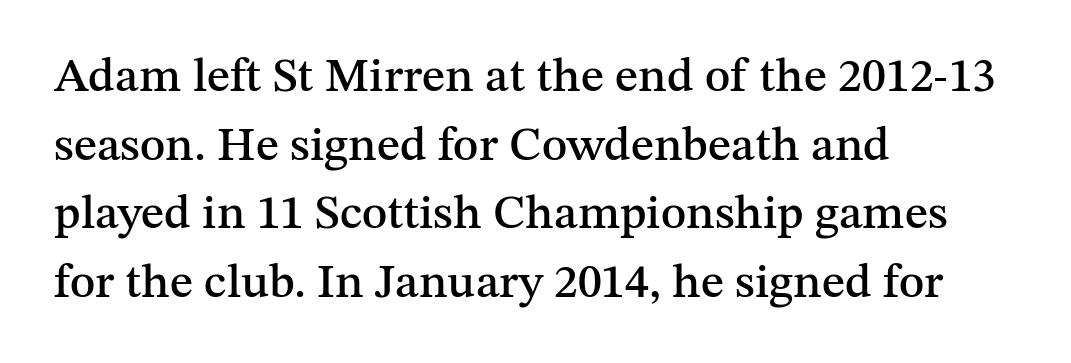
The passage is arranged the way most books set body copy — flush left. Clear beneath every line of the passage. Horizontal bands of white between lines are of average thickness. Style check: upright.
